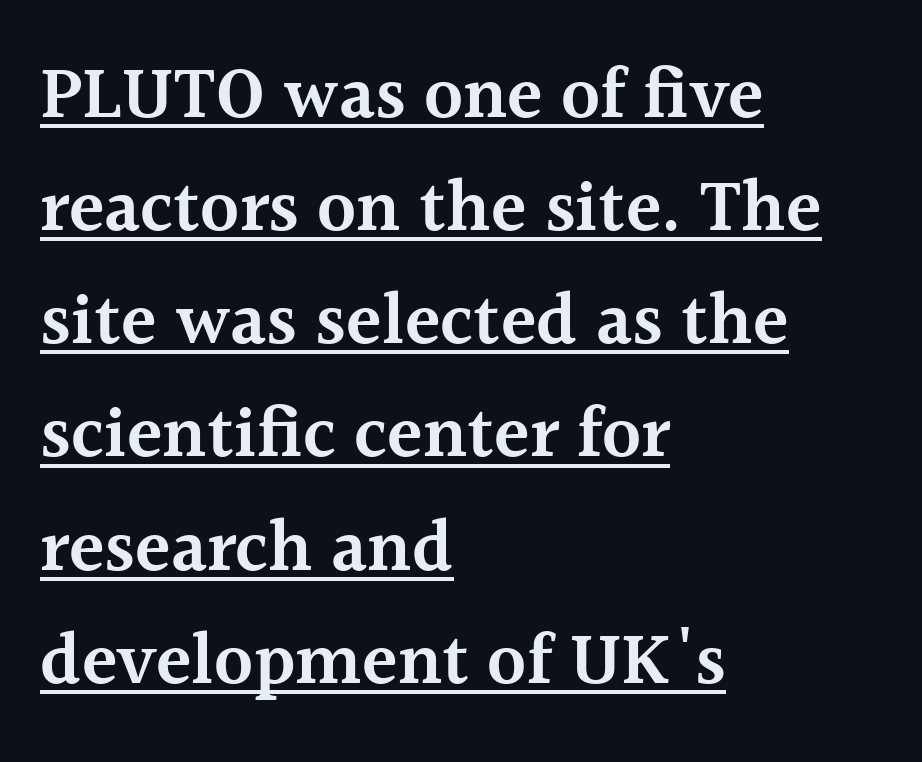
Q: Is the text bold? A: Semi-bold.
Q: Is the text italic (slanted)? A: No, it is upright.
Q: Is the typeface a serif or a sans-serif typeface? A: Serif.
Q: Is the text underlined? A: Yes.
Q: How is the paragraph aligned? A: Left-aligned.
Q: Is the spacing between letters normal or unusually wide? A: Normal.
Q: Is the spacing between lines tight, normal or loose? A: Normal.
Q: Width (condensed, normal, or wide)? A: Normal.
Q: x-height? A: Medium.
Q: Monospaced? A: No.
